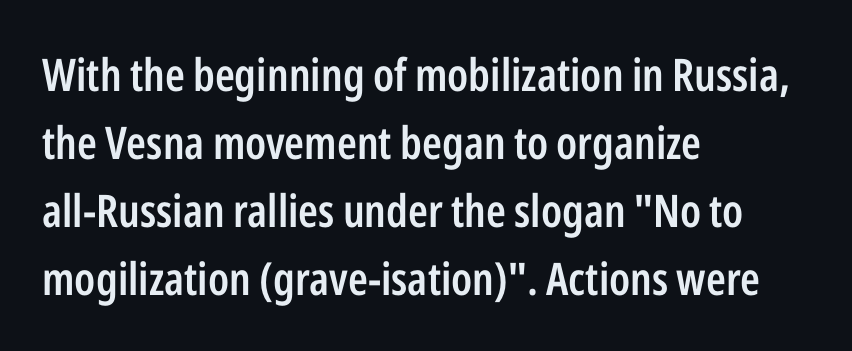
The image shows 45 px semibold, condensed sans-serif type, upright; set left-aligned, normal line spacing (1.51x), normal letter spacing, not underlined; low stroke contrast and a medium x-height.
